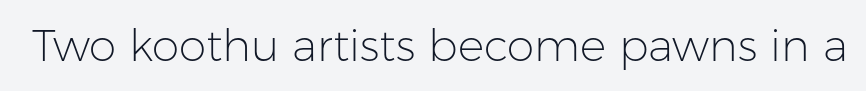
The image shows 44 px light sans-serif type, upright; set normal letter spacing, not underlined; low stroke contrast and a medium x-height.
